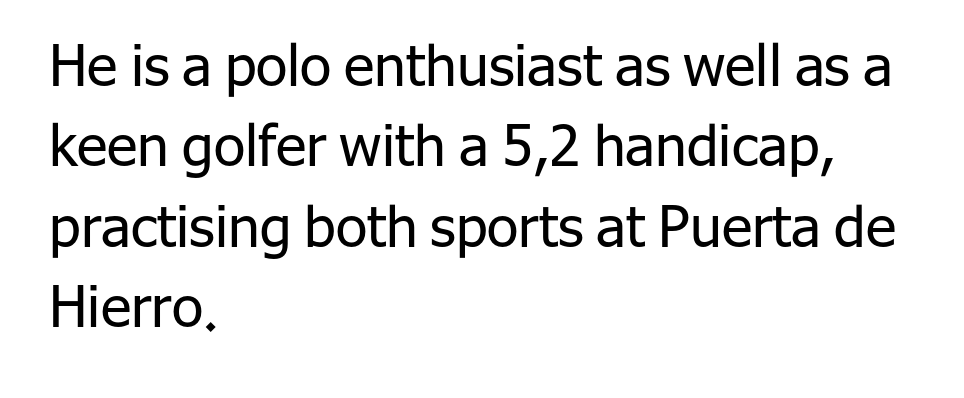
Q: Is the text bold? A: No.
Q: Is the text italic (slanted)? A: No, it is upright.
Q: Is the typeface a serif or a sans-serif typeface? A: Sans-serif.
Q: Is the text underlined? A: No.
Q: How is the paragraph aligned? A: Left-aligned.
Q: Is the spacing between letters normal or unusually wide? A: Normal.
Q: Is the spacing between lines tight, normal or loose? A: Normal.
Q: Width (condensed, normal, or wide)? A: Normal.
Q: Stroke contrast? A: Low.
Q: x-height? A: Medium.
Q: Monospaced? A: No.
